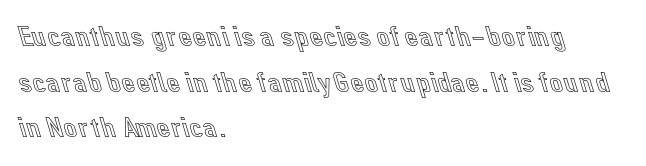
{"width": "normal", "x_height": "medium", "monospaced": "no", "underline": "no", "align": "left", "line_spacing": "normal", "line_spacing_ratio": 1.52, "letter_spacing": "normal", "letter_spacing_em": 0.0, "glyph_px": 30}
